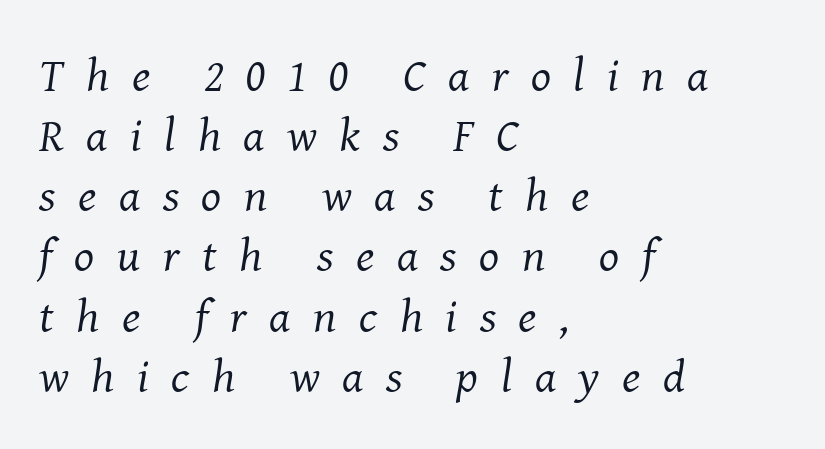
{"serif": "yes", "italic": "yes", "lean": "right", "slant_degrees": 8, "bold": "no", "weight": "regular", "width": "normal", "stroke_contrast": "medium", "x_height": "medium", "monospaced": "no", "underline": "no", "align": "left", "line_spacing": "normal", "line_spacing_ratio": 1.28, "letter_spacing": "wide", "letter_spacing_em": 0.48, "glyph_px": 47}
